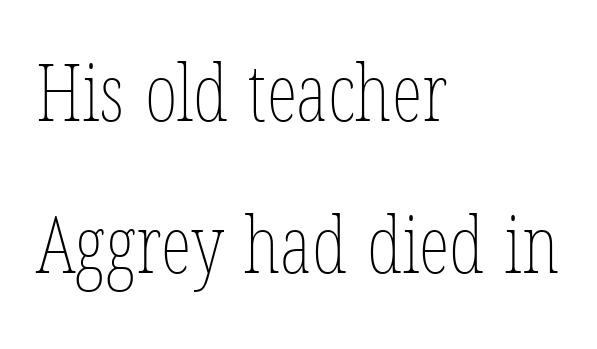
Q: Is the text bold? A: No.
Q: Is the text underlined? A: No.
Q: How is the paragraph aligned? A: Left-aligned.
Q: Is the spacing between letters normal or unusually wide? A: Normal.
Q: Is the spacing between lines tight, normal or loose? A: Loose.
Q: Width (condensed, normal, or wide)? A: Condensed.
Q: Stroke contrast? A: Low.
Q: x-height? A: Medium.
Q: Monospaced? A: No.
